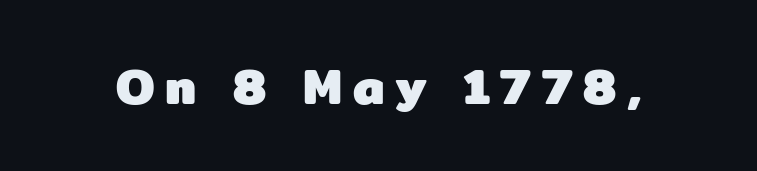
{"serif": "no", "italic": "no", "bold": "yes", "weight": "heavy", "width": "normal", "stroke_contrast": "low", "x_height": "medium", "monospaced": "no", "underline": "no", "letter_spacing": "wide", "letter_spacing_em": 0.21, "glyph_px": 51}
